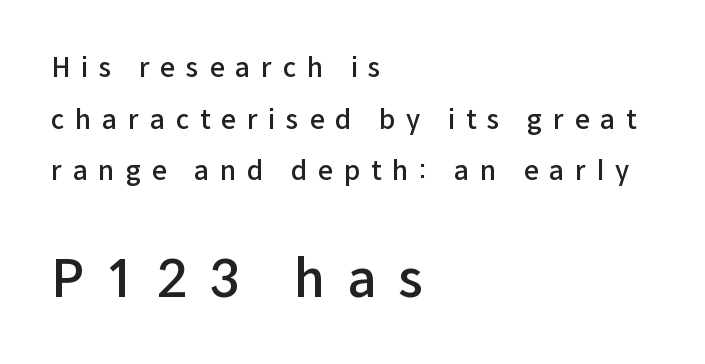
Q: Is the text bold? A: Semi-bold.
Q: Is the text italic (slanted)? A: No, it is upright.
Q: Is the typeface a serif or a sans-serif typeface? A: Sans-serif.
Q: Is the text underlined? A: No.
Q: How is the paragraph aligned? A: Left-aligned.
Q: Is the spacing between letters normal or unusually wide? A: Unusually wide.
Q: Is the spacing between lines tight, normal or loose? A: Loose.
Q: Which block of text is set in a larger size, the first (top) or the second (bottom)? A: The second (bottom) one.
Q: Width (condensed, normal, or wide)? A: Normal.
Q: Stroke contrast? A: Low.
Q: x-height? A: Medium.
Q: Monospaced? A: No.
